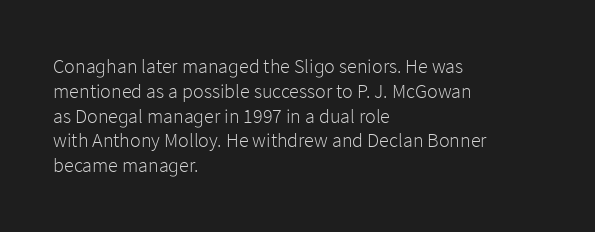
Q: Is the text bold? A: No.
Q: Is the text italic (slanted)? A: No, it is upright.
Q: Is the text underlined? A: No.
Q: How is the paragraph aligned? A: Left-aligned.
Q: Is the spacing between letters normal or unusually wide? A: Normal.
